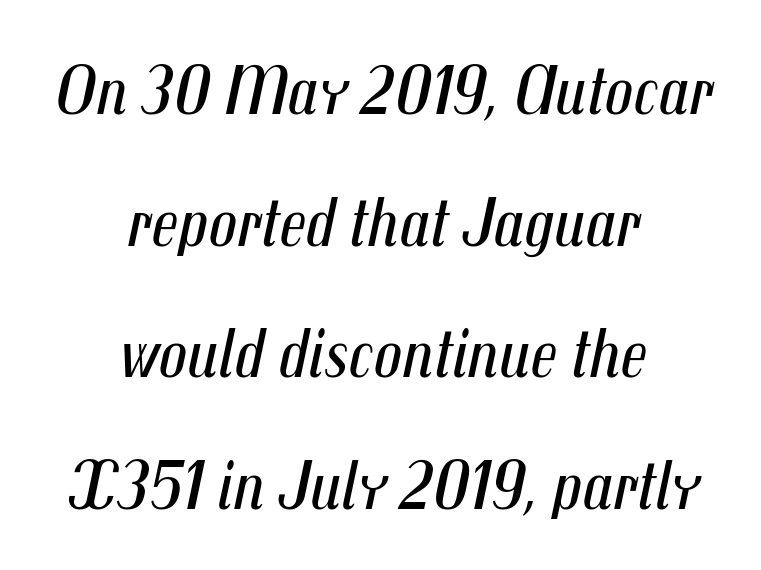
The image shows 70 px regular-weight, condensed type, italic (leaning right); set centered, line spacing 1.88x, normal letter spacing, not underlined; medium stroke contrast and a medium x-height.
